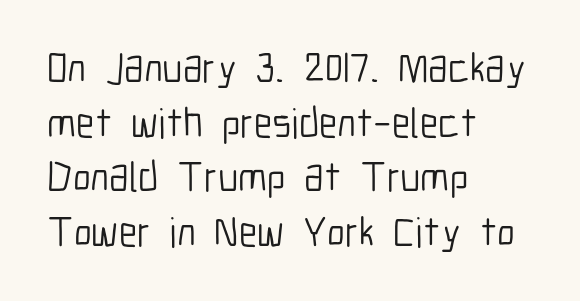
The image shows 42 px light, condensed sans-serif type, upright; set left-aligned, normal line spacing (1.3x), normal letter spacing, not underlined; low stroke contrast and a medium x-height.
